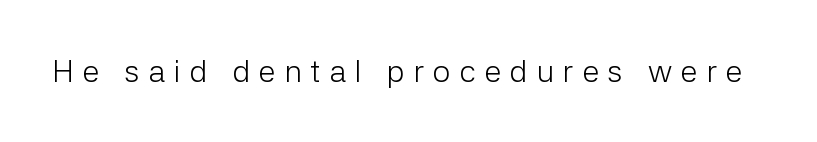
{"serif": "no", "italic": "no", "bold": "no", "weight": "light", "width": "normal", "stroke_contrast": "low", "x_height": "medium", "monospaced": "no", "underline": "no", "letter_spacing": "wide", "letter_spacing_em": 0.28, "glyph_px": 31}
